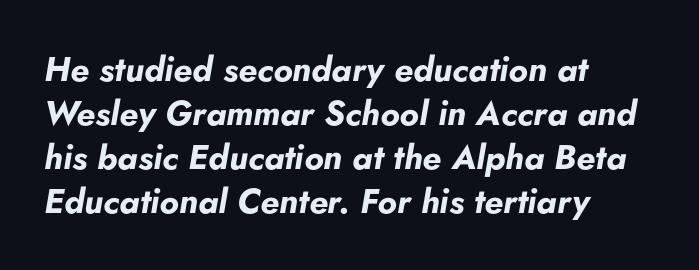
{"italic": "yes", "lean": "right", "slant_degrees": 5, "bold": "yes", "weight": "bold", "width": "normal", "stroke_contrast": "low", "x_height": "small", "monospaced": "no", "underline": "no", "align": "left", "line_spacing": "normal", "line_spacing_ratio": 1.29, "letter_spacing": "normal", "letter_spacing_em": 0.0, "glyph_px": 34}
